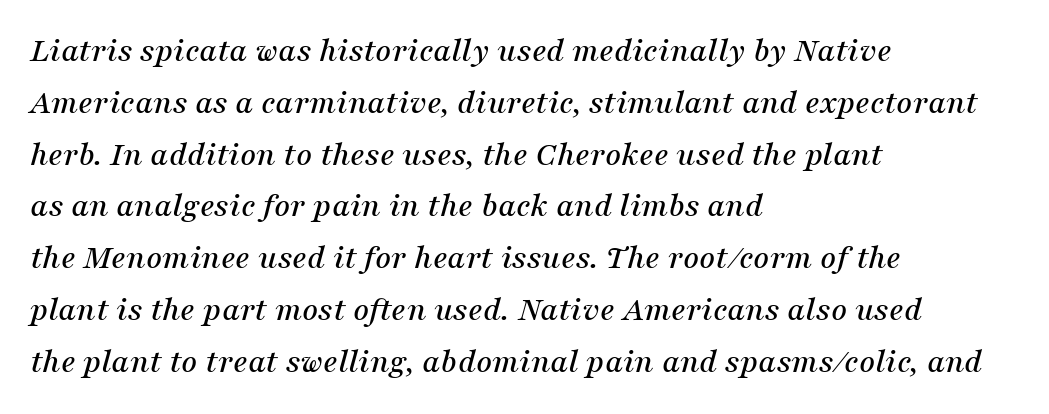
The image shows 35 px serif type, italic (leaning right); set left-aligned, normal line spacing (1.48x), normal letter spacing, not underlined; medium stroke contrast and a medium x-height.
